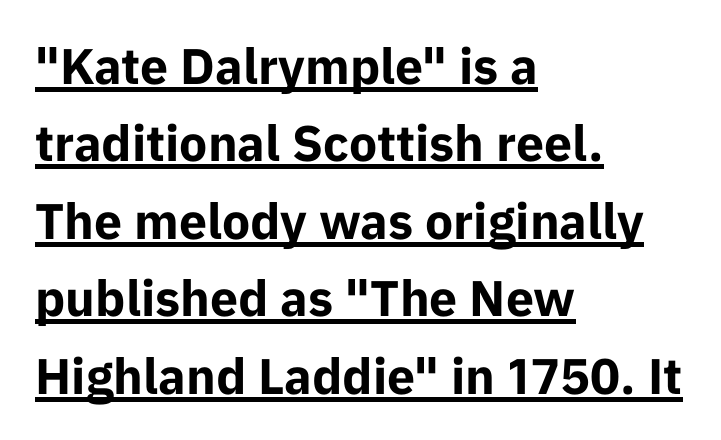
Q: Is the text bold? A: Yes.
Q: Is the text italic (slanted)? A: No, it is upright.
Q: Is the typeface a serif or a sans-serif typeface? A: Sans-serif.
Q: Is the text underlined? A: Yes.
Q: How is the paragraph aligned? A: Left-aligned.
Q: Is the spacing between letters normal or unusually wide? A: Normal.
Q: Is the spacing between lines tight, normal or loose? A: Normal.
Q: Width (condensed, normal, or wide)? A: Normal.
Q: Stroke contrast? A: Low.
Q: x-height? A: Medium.
Q: Monospaced? A: No.
